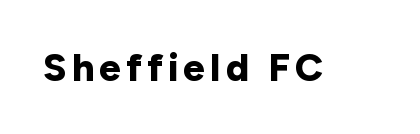
{"serif": "no", "italic": "no", "bold": "yes", "weight": "bold", "width": "normal", "stroke_contrast": "low", "x_height": "medium", "monospaced": "no", "underline": "no", "glyph_px": 39}
